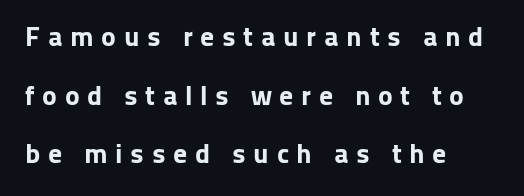
The space directly below the letters is spotless. Does the weight exceed regular? Yes, all the way to bold. Each word looks stretched out because of the extra space between its letters. Notice how the passage keeps a crisp vertical edge on the left only.
